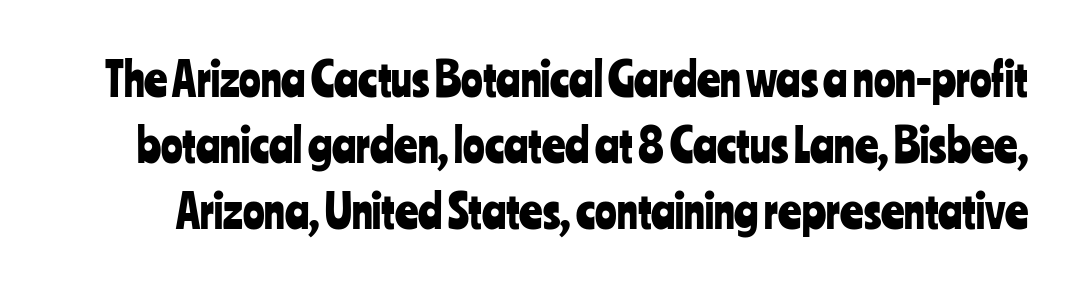
Q: Is the text italic (slanted)? A: No, it is upright.
Q: Is the typeface a serif or a sans-serif typeface? A: Sans-serif.
Q: Is the text underlined? A: No.
Q: Is the spacing between letters normal or unusually wide? A: Normal.
Q: Is the spacing between lines tight, normal or loose? A: Normal.
Q: Width (condensed, normal, or wide)? A: Condensed.
Q: Stroke contrast? A: Low.
Q: x-height? A: Medium.
Q: Monospaced? A: No.
